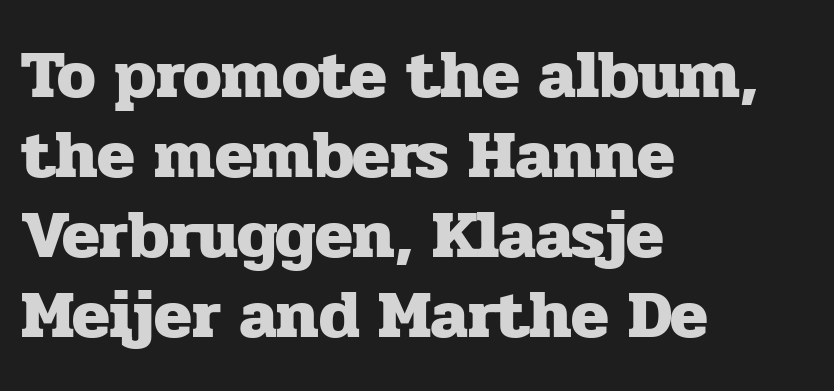
The image shows 69 px heavy serif type, upright; set left-aligned, line spacing 1.16x, normal letter spacing, not underlined; low stroke contrast and a medium x-height.
